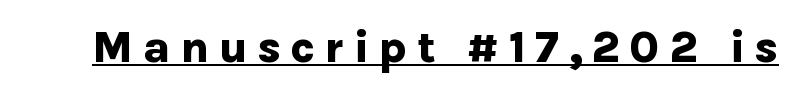
The image shows 45 px bold sans-serif type, upright; set unusually wide letter spacing (+0.21 em), underlined; low stroke contrast and a medium x-height.
